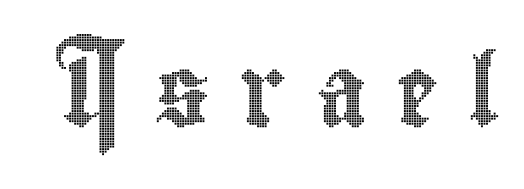
Q: Is the text italic (slanted)? A: No, it is upright.
Q: Is the text underlined? A: No.
Q: Is the spacing between letters normal or unusually wide? A: Unusually wide.
Q: Width (condensed, normal, or wide)? A: Condensed.
Q: x-height? A: Small.
Q: Monospaced? A: No.
